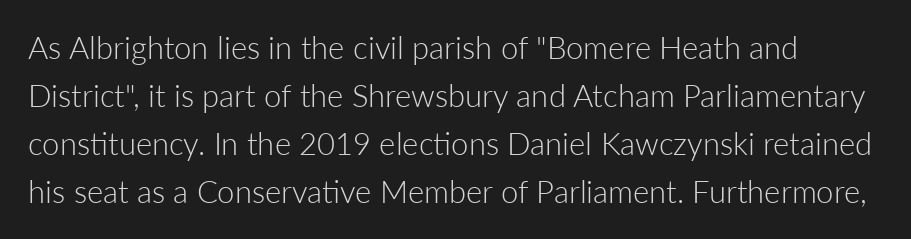
Heft: none added — not bold. Every character sits straight up, as roman type does. The face used here is proportionally spaced, like ordinary book or web type. Tracking value appears to be zero — textbook default spacing. Serifs: no, the terminals of the letterforms are clean.
